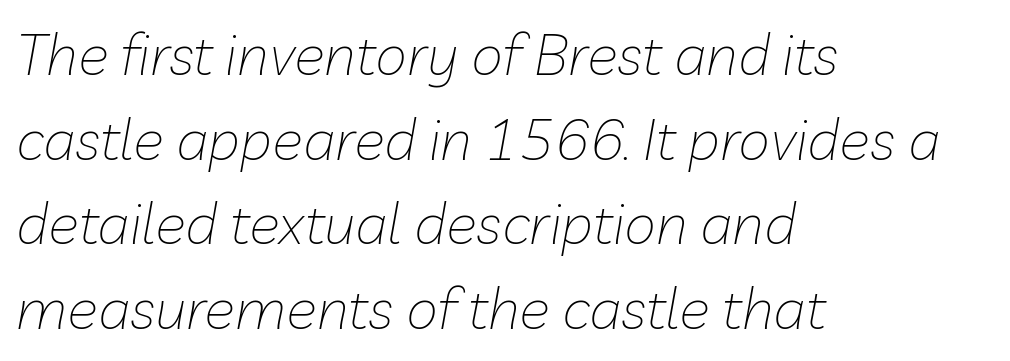
The image shows 58 px thin type, italic (leaning right); set left-aligned, normal line spacing (1.46x), normal letter spacing, not underlined; low stroke contrast and a medium x-height.
